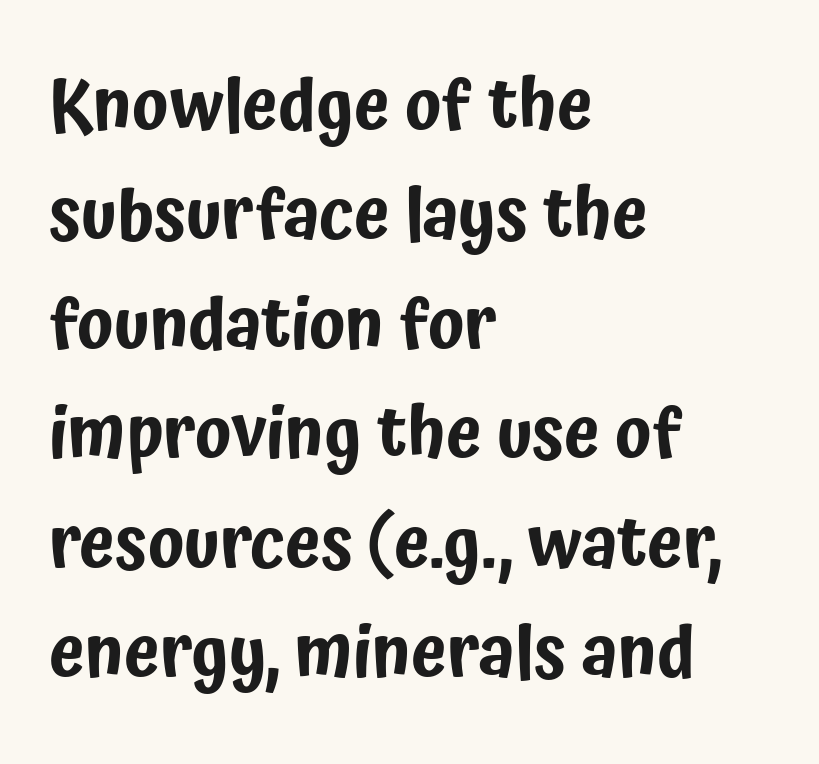
The image shows 72 px condensed sans-serif type, upright; set left-aligned, normal line spacing (1.52x), normal letter spacing, not underlined; low stroke contrast and a medium x-height.
